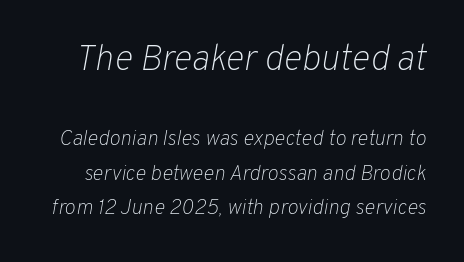
The cut favours lightness, reaching ordinary text weight at its darkest. Size contrast runs from large at the top to small at the bottom. Descenders are the only things crossing below the line. Successive baselines arrive at the customary interval.
